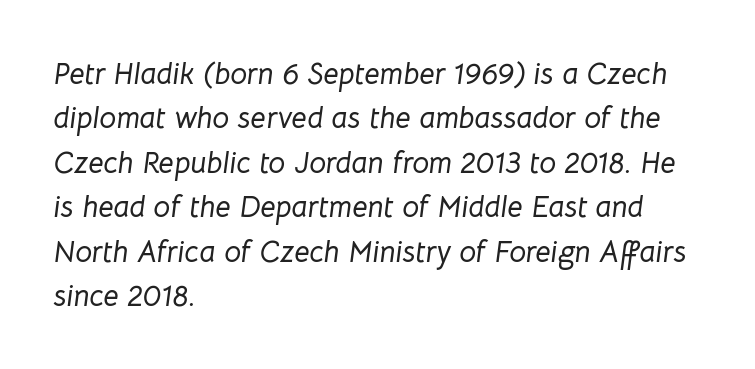
The image shows 30 px text type, italic (leaning right); set left-aligned, normal line spacing (1.48x), normal letter spacing, not underlined; low stroke contrast and a medium x-height.
